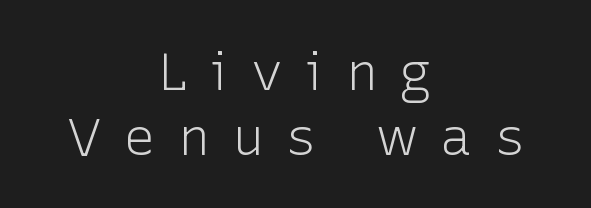
Caption: multi-line text, centered on the measure. Note the varied advance widths — an 'i' is clearly narrower than an 'm'. Does extra space separate the letters? Yes, quite a lot of it. Ink coverage per letter is moderate at most.
